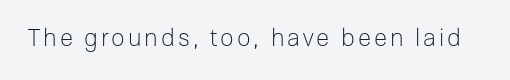
Q: Is the text bold? A: No.
Q: Is the text italic (slanted)? A: No, it is upright.
Q: Is the text underlined? A: No.
